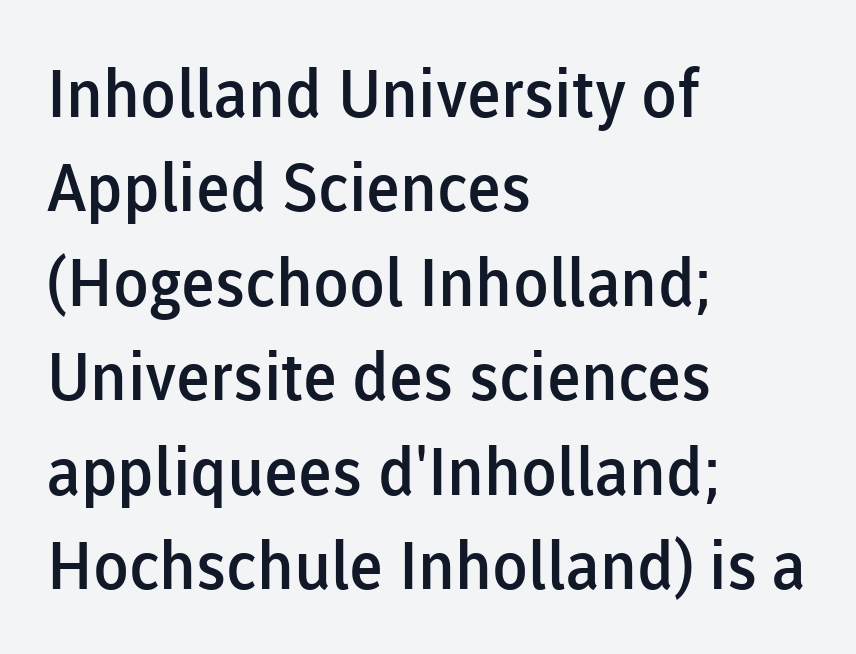
Is this a fixed-width face? No — the glyphs have proportional, varying widths. Typeset ragged right — the left edge is the straight one. The space between consecutive lines is moderate. These lines were composed using upright roman letters.
